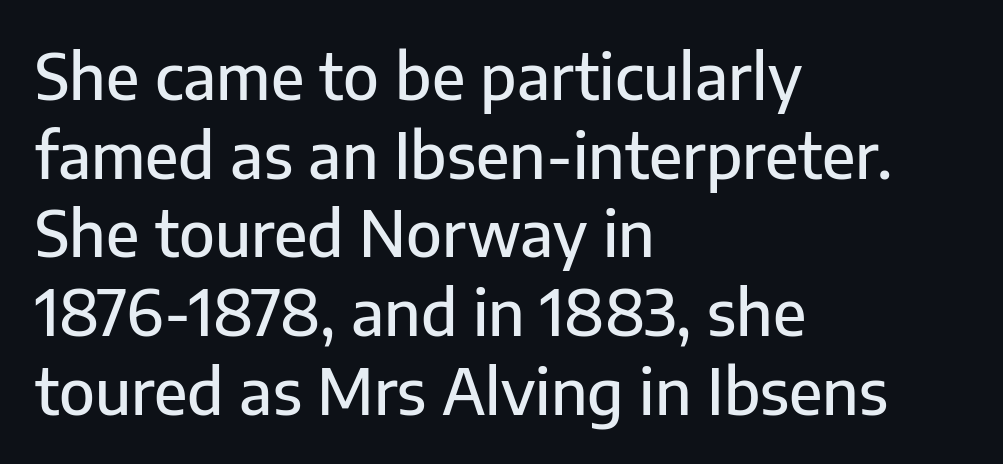
Q: Is the text italic (slanted)? A: No, it is upright.
Q: Is the typeface a serif or a sans-serif typeface? A: Sans-serif.
Q: Is the text underlined? A: No.
Q: How is the paragraph aligned? A: Left-aligned.
Q: Is the spacing between letters normal or unusually wide? A: Normal.
Q: Is the spacing between lines tight, normal or loose? A: Normal.
Q: Width (condensed, normal, or wide)? A: Normal.
Q: Stroke contrast? A: Low.
Q: x-height? A: Medium.
Q: Monospaced? A: No.
